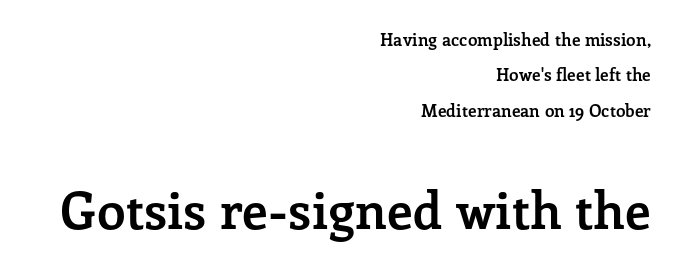
Q: Is the text bold? A: Yes.
Q: Is the text italic (slanted)? A: No, it is upright.
Q: Is the typeface a serif or a sans-serif typeface? A: Serif.
Q: Is the text underlined? A: No.
Q: How is the paragraph aligned? A: Right-aligned.
Q: Is the spacing between letters normal or unusually wide? A: Normal.
Q: Is the spacing between lines tight, normal or loose? A: Loose.
Q: Which block of text is set in a larger size, the first (top) or the second (bottom)? A: The second (bottom) one.
Q: Width (condensed, normal, or wide)? A: Normal.
Q: Stroke contrast? A: Low.
Q: x-height? A: Medium.
Q: Monospaced? A: No.
